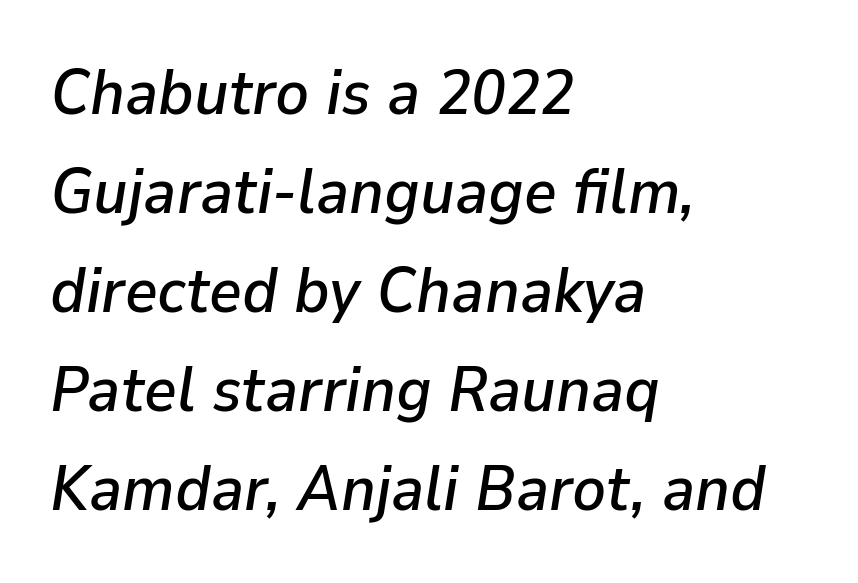
Every row of glyphs begins at an identical x-position on the left. Is the type slanted? Yes — the strokes lean at a clear angle. This rendering features lettering with no underline. Here the glyphs are tracked normally, forming tight word shapes.
